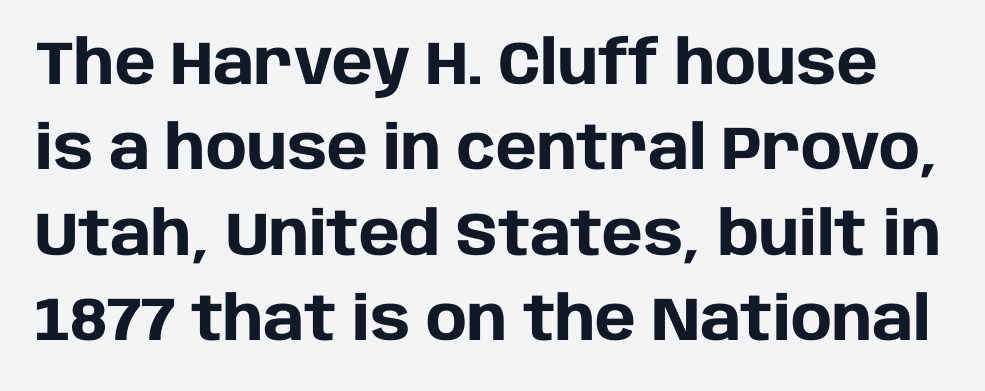
{"serif": "no", "italic": "no", "bold": "yes", "weight": "heavy", "width": "normal", "stroke_contrast": "low", "x_height": "large", "monospaced": "no", "underline": "no", "line_spacing": "normal", "line_spacing_ratio": 1.4, "letter_spacing": "normal", "letter_spacing_em": 0.0, "glyph_px": 61}
